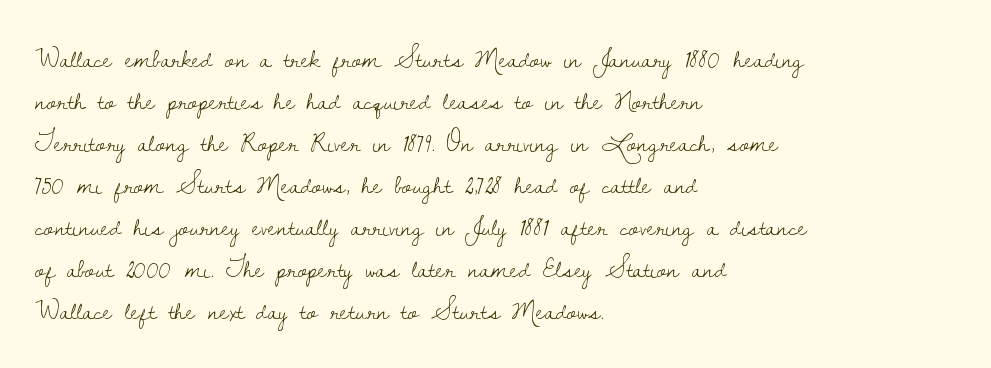
The image shows 28 px light serif type; set left-aligned, normal line spacing (1.5x), normal letter spacing, not underlined; low stroke contrast and a small x-height.
